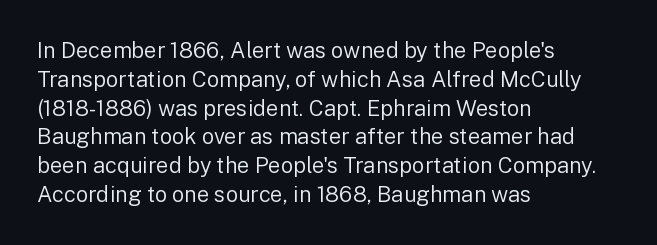
{"italic": "no", "bold": "no", "underline": "no", "align": "left", "line_spacing": "normal", "line_spacing_ratio": 1.31, "letter_spacing": "normal", "letter_spacing_em": 0.0, "glyph_px": 22}
